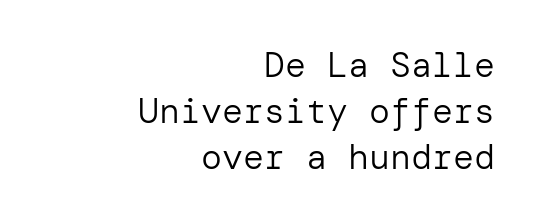
The image shows 35 px regular-weight sans-serif type, upright; set right-aligned, normal line spacing (1.32x), normal letter spacing, not underlined; low stroke contrast and a medium x-height.
